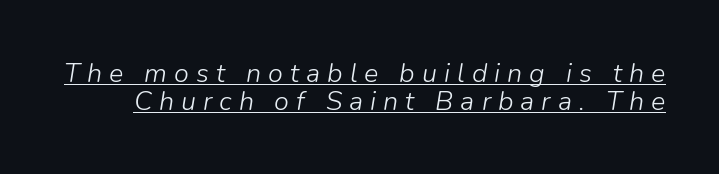
The image shows 27 px text type, italic (leaning right); set tight line spacing (1.02x), unusually wide letter spacing (+0.26 em), underlined.
